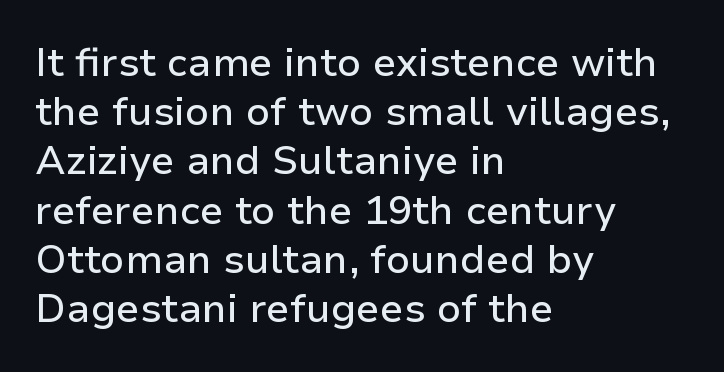
The face used here is rendered with its standard letterfit. This sample has the flowing, uneven cadence of proportional lettering. Leftover space on each line is placed entirely after the last word. This sample uses a sans-serif face. Any mark beneath the type? The region is blank. Vertical strokes here are truly vertical.
